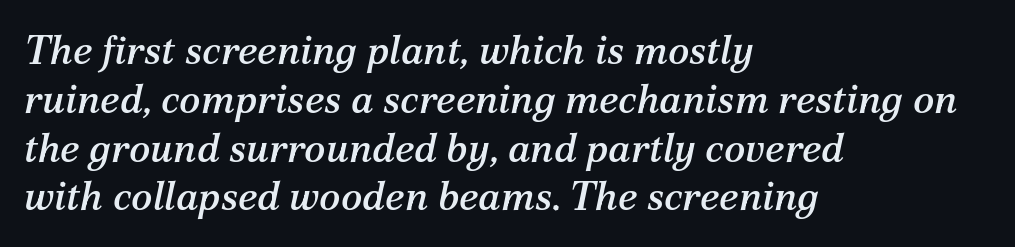
The image shows 40 px serif type, italic (leaning right); set left-aligned, line spacing 1.22x, normal letter spacing, not underlined; medium stroke contrast and a medium x-height.
